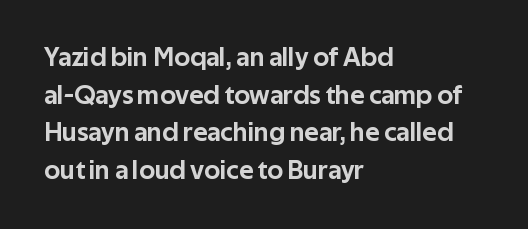
Q: Is the text italic (slanted)? A: No, it is upright.
Q: Is the text underlined? A: No.
Q: How is the paragraph aligned? A: Left-aligned.
Q: Is the spacing between letters normal or unusually wide? A: Normal.
Q: Is the spacing between lines tight, normal or loose? A: Normal.
